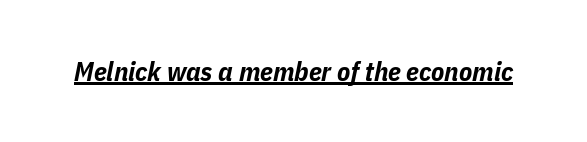
Q: Is the text bold? A: Yes.
Q: Is the text italic (slanted)? A: Yes, it leans right by about 11 degrees.
Q: Is the text underlined? A: Yes.
Q: Is the spacing between letters normal or unusually wide? A: Normal.
